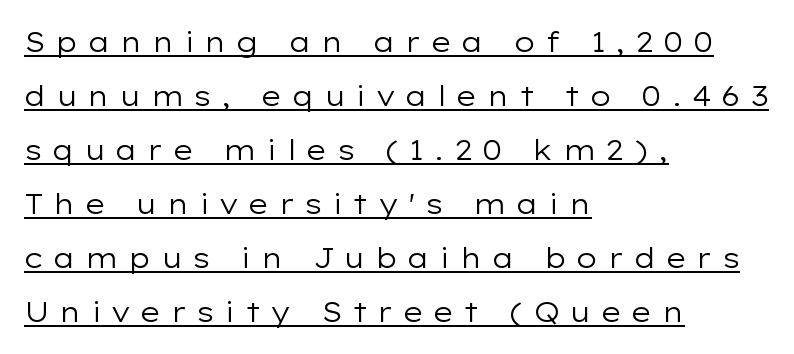
{"serif": "no", "italic": "no", "bold": "no", "weight": "regular", "width": "wide", "stroke_contrast": "low", "x_height": "medium", "monospaced": "no", "underline": "yes", "align": "left", "line_spacing": "loose", "line_spacing_ratio": 1.93, "letter_spacing": "wide", "letter_spacing_em": 0.33, "glyph_px": 28}
